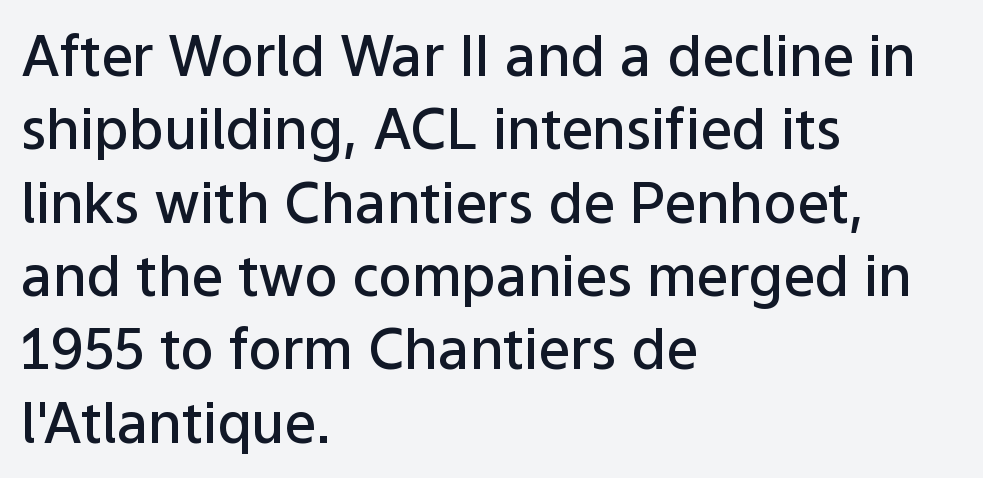
{"serif": "no", "italic": "no", "bold": "semi", "weight": "semibold", "width": "normal", "stroke_contrast": "low", "x_height": "medium", "monospaced": "no", "underline": "no", "align": "left", "line_spacing": "normal", "line_spacing_ratio": 1.31, "letter_spacing": "normal", "letter_spacing_em": 0.0, "glyph_px": 56}
